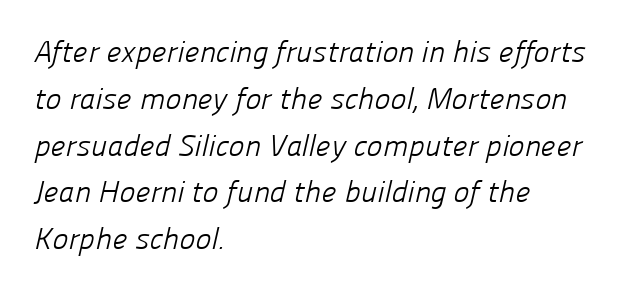
The image shows 30 px light sans-serif type; set left-aligned, normal line spacing (1.56x), normal letter spacing, not underlined; low stroke contrast and a medium x-height.
